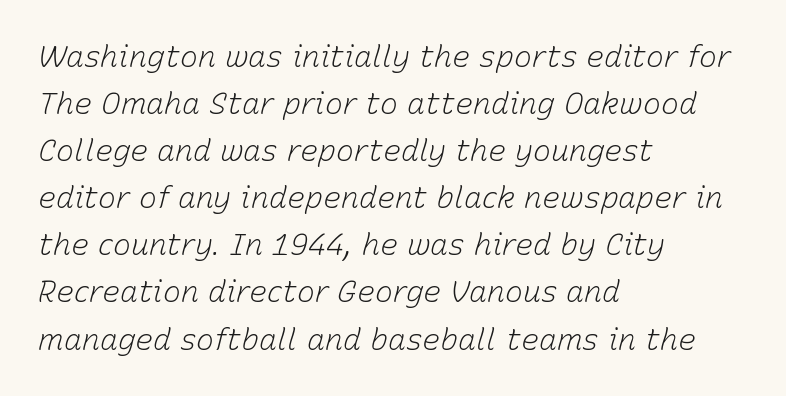
Q: Is the text bold? A: No.
Q: Is the text italic (slanted)? A: Yes, it leans right by about 15 degrees.
Q: Is the text underlined? A: No.
Q: How is the paragraph aligned? A: Left-aligned.
Q: Is the spacing between letters normal or unusually wide? A: Normal.
Q: Is the spacing between lines tight, normal or loose? A: Normal.
Q: Width (condensed, normal, or wide)? A: Normal.
Q: Stroke contrast? A: Low.
Q: x-height? A: Medium.
Q: Monospaced? A: No.
